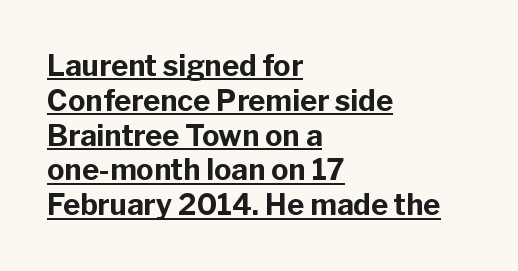
The image shows 29 px bold sans-serif type, upright; set left-aligned, line spacing 1.2x, normal letter spacing, underlined; low stroke contrast and a medium x-height.
